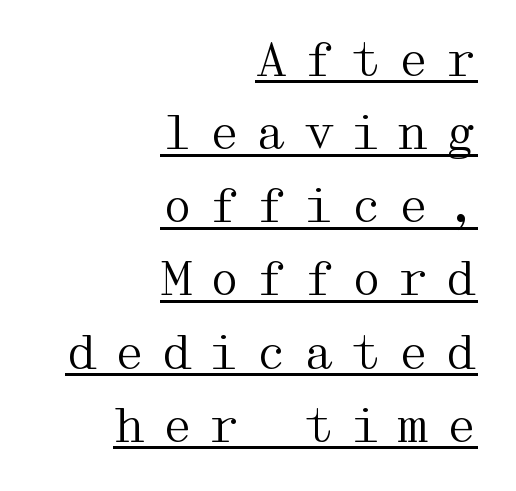
Stroke thickness stays within the range of a standard reading face or lighter. Vertically, the passage feels balanced, rows spaced as you'd expect. Rendered with straight, roman letterforms. Observe the serifs anchoring each vertical stroke in this sample.
